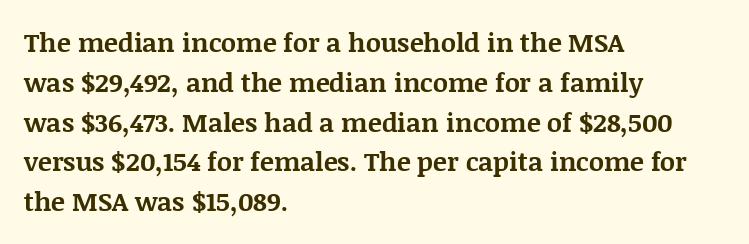
Plenty of ink on the page — the face is bold. Vertical spacing — default. Descenders hang freely into open space. All the whitespace from short lines collects on the right. This rendering leaves character spacing at its baseline value. Do the letters lean? They stand straight.
